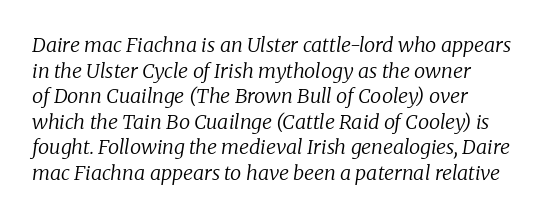
Q: Is the text bold? A: No.
Q: Is the text italic (slanted)? A: Yes, it leans right by about 8 degrees.
Q: Is the text underlined? A: No.
Q: How is the paragraph aligned? A: Left-aligned.
Q: Is the spacing between letters normal or unusually wide? A: Normal.
Q: Is the spacing between lines tight, normal or loose? A: Normal.
